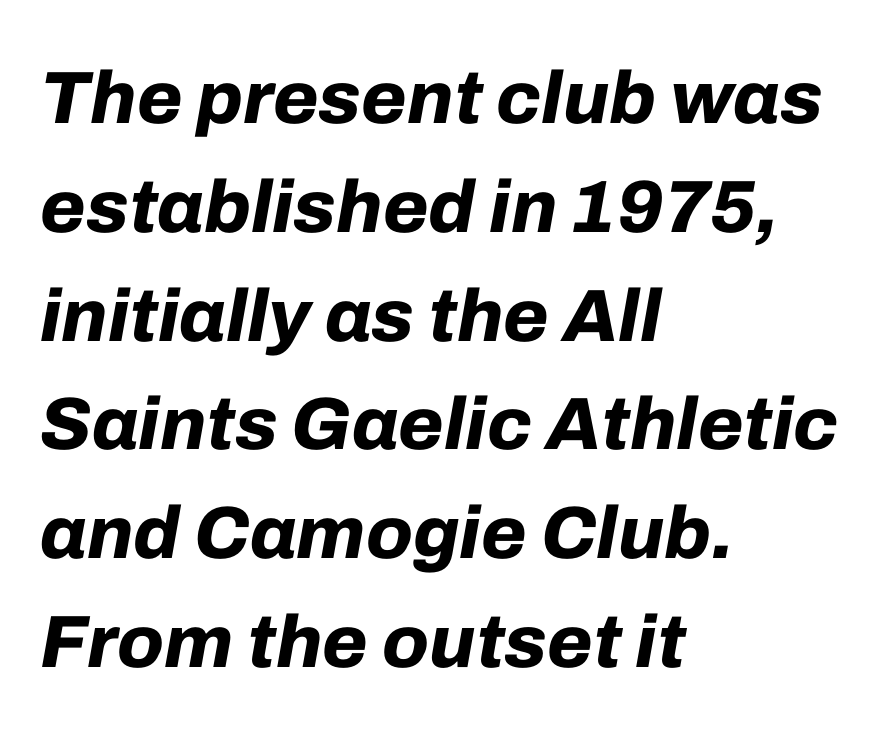
Beneath every word, the page is bare. The rag falls on the right side of this text block. Evenly set lines give the paragraph a standard silhouette. On the weight axis this lands at bold, roughly 700.
